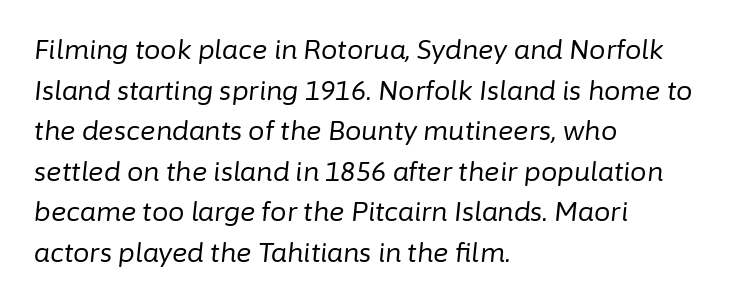
{"italic": "yes", "lean": "right", "slant_degrees": 6, "bold": "no", "underline": "no", "align": "left", "line_spacing": "normal", "line_spacing_ratio": 1.56, "letter_spacing": "normal", "letter_spacing_em": 0.0, "glyph_px": 26}
